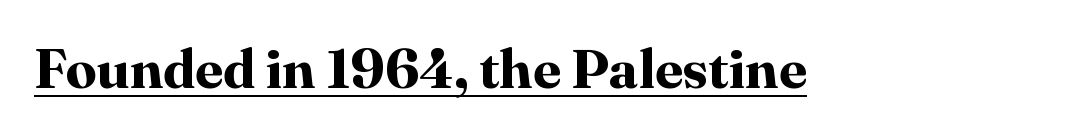
Q: Is the text bold? A: Yes.
Q: Is the text italic (slanted)? A: No, it is upright.
Q: Is the typeface a serif or a sans-serif typeface? A: Serif.
Q: Is the text underlined? A: Yes.
Q: Is the spacing between letters normal or unusually wide? A: Normal.
Q: Width (condensed, normal, or wide)? A: Normal.
Q: Stroke contrast? A: High.
Q: x-height? A: Medium.
Q: Monospaced? A: No.
